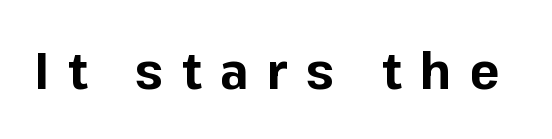
{"serif": "no", "italic": "no", "bold": "yes", "weight": "bold", "width": "normal", "stroke_contrast": "low", "x_height": "medium", "monospaced": "no", "underline": "no", "letter_spacing": "wide", "letter_spacing_em": 0.37, "glyph_px": 50}
